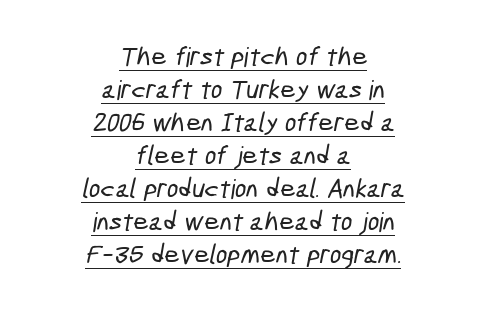
The horizontal fit of the characters is conventional and even. A baseline rule has been typeset under these characters. Layout note: lines centered.
